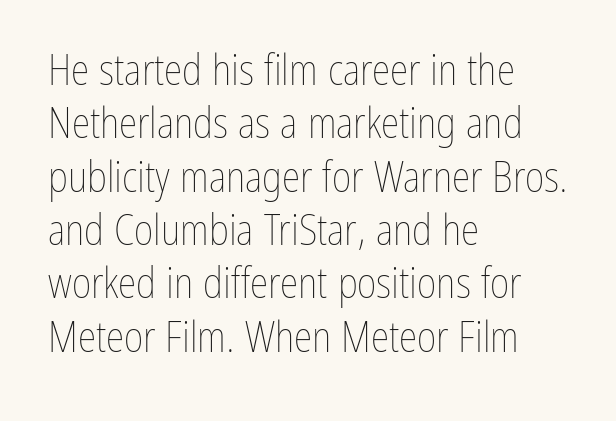
{"italic": "no", "bold": "no", "weight": "thin", "width": "condensed", "stroke_contrast": "low", "x_height": "medium", "monospaced": "no", "underline": "no", "align": "left", "line_spacing": "normal", "line_spacing_ratio": 1.27, "letter_spacing": "normal", "letter_spacing_em": 0.0, "glyph_px": 42}
